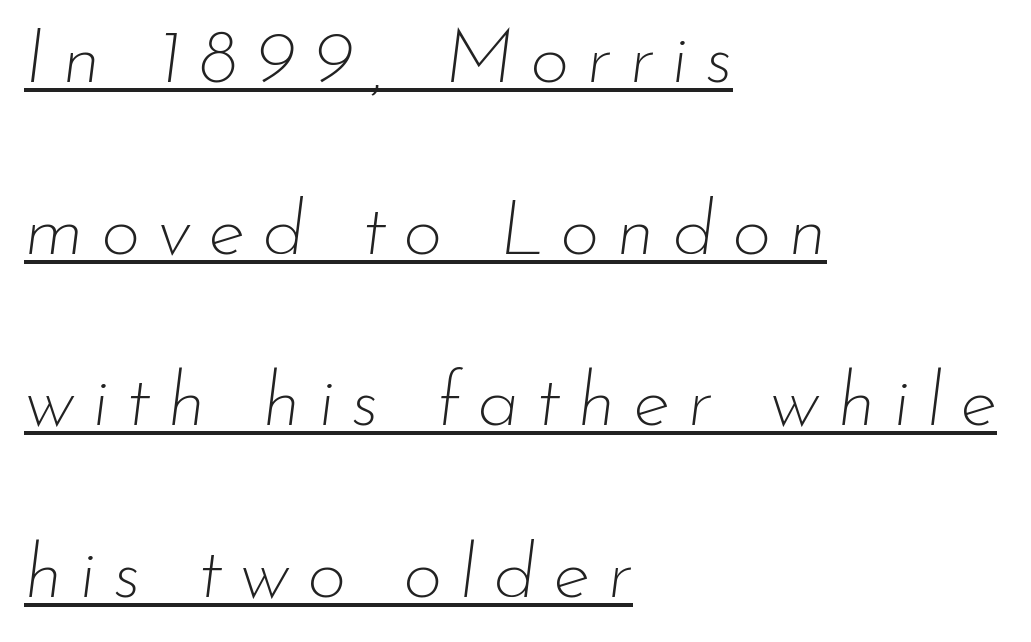
Q: Is the text bold? A: No.
Q: Is the text italic (slanted)? A: Yes, it leans right by about 7 degrees.
Q: Is the text underlined? A: Yes.
Q: How is the paragraph aligned? A: Left-aligned.
Q: Is the spacing between letters normal or unusually wide? A: Unusually wide.
Q: Is the spacing between lines tight, normal or loose? A: Loose.
Q: Width (condensed, normal, or wide)? A: Normal.
Q: Stroke contrast? A: Low.
Q: x-height? A: Small.
Q: Monospaced? A: No.
